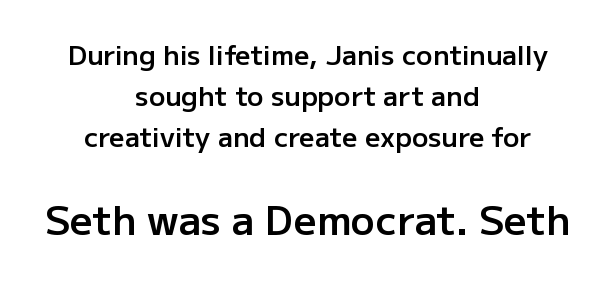
The zone under the glyphs is completely vacant. If you folded the block vertically in half, each line would mirror itself in length. The letters advance in unequal steps, a hallmark of proportional type. No extra tracking has been applied to these lines.
